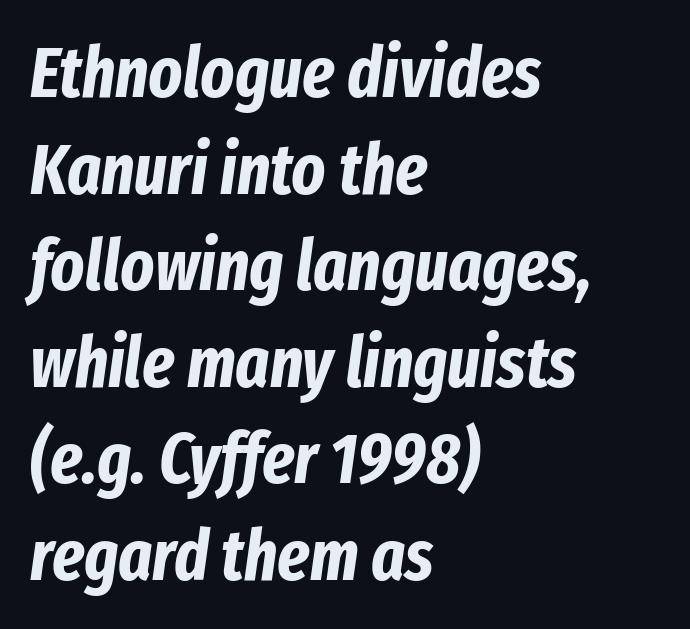
Q: Is the text bold? A: Yes.
Q: Is the text italic (slanted)? A: Yes, it leans right by about 8 degrees.
Q: Is the text underlined? A: No.
Q: How is the paragraph aligned? A: Left-aligned.
Q: Is the spacing between letters normal or unusually wide? A: Normal.
Q: Is the spacing between lines tight, normal or loose? A: Normal.
Q: Width (condensed, normal, or wide)? A: Condensed.
Q: Stroke contrast? A: Low.
Q: x-height? A: Medium.
Q: Monospaced? A: No.
